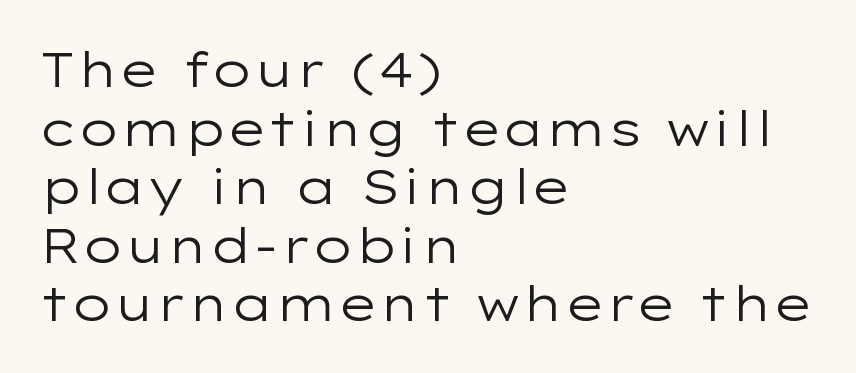
{"serif": "no", "italic": "no", "bold": "no", "weight": "regular", "width": "wide", "stroke_contrast": "low", "x_height": "medium", "monospaced": "no", "underline": "no", "align": "left", "line_spacing_ratio": 1.22, "letter_spacing": "normal", "letter_spacing_em": 0.0, "glyph_px": 48}
